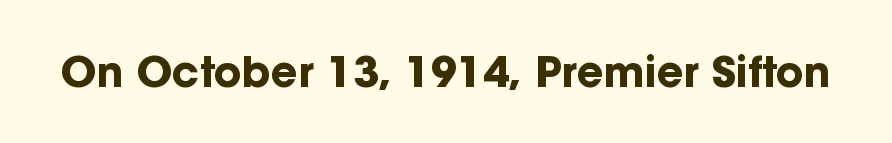
Q: Is the text bold? A: Yes.
Q: Is the text italic (slanted)? A: No, it is upright.
Q: Is the typeface a serif or a sans-serif typeface? A: Sans-serif.
Q: Is the text underlined? A: No.
Q: Is the spacing between letters normal or unusually wide? A: Normal.
Q: Width (condensed, normal, or wide)? A: Normal.
Q: Stroke contrast? A: Low.
Q: x-height? A: Medium.
Q: Monospaced? A: No.
